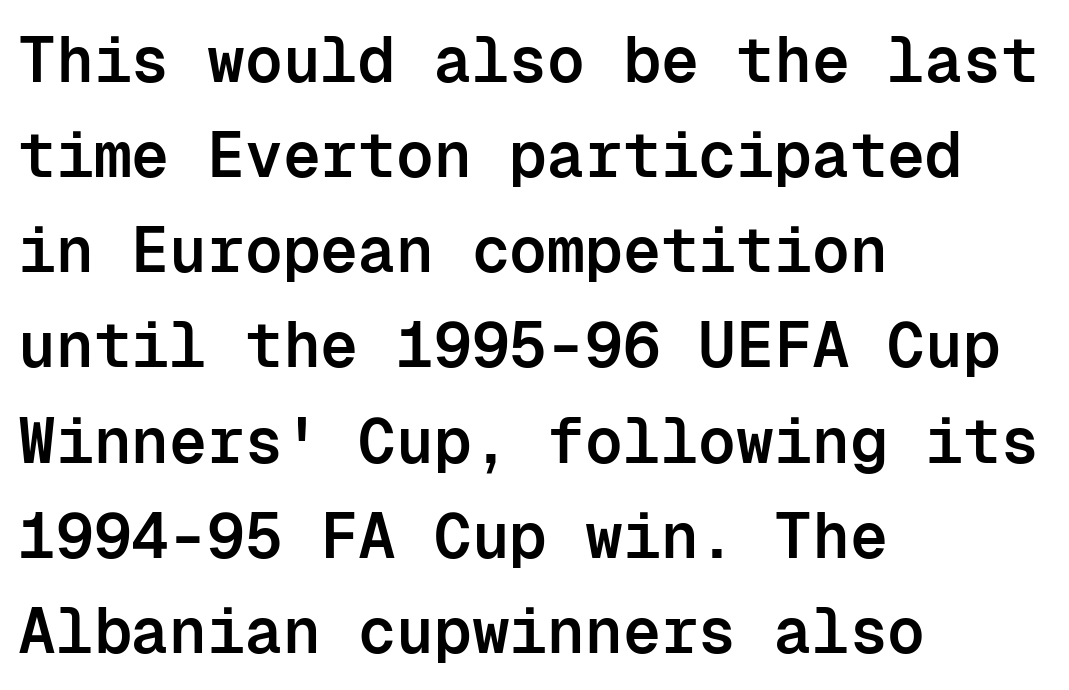
Q: Is the text bold? A: Semi-bold.
Q: Is the text italic (slanted)? A: No, it is upright.
Q: Is the typeface a serif or a sans-serif typeface? A: Sans-serif.
Q: Is the text underlined? A: No.
Q: How is the paragraph aligned? A: Left-aligned.
Q: Is the spacing between letters normal or unusually wide? A: Normal.
Q: Is the spacing between lines tight, normal or loose? A: Normal.
Q: Width (condensed, normal, or wide)? A: Normal.
Q: Stroke contrast? A: Low.
Q: x-height? A: Medium.
Q: Monospaced? A: Yes.
